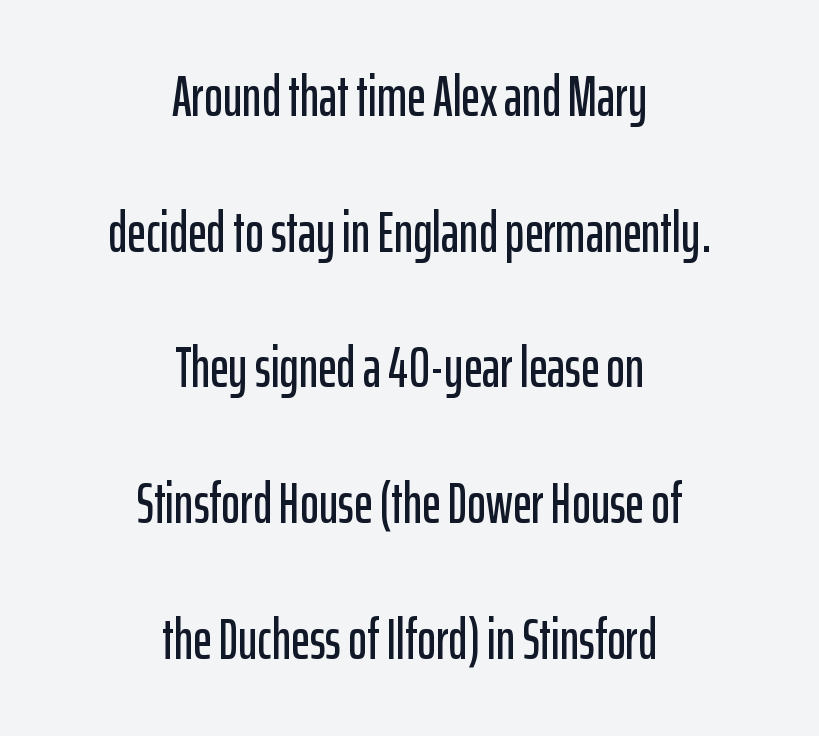
Honestly, there is no underline to notice here at all. Notice how the stems are strictly vertical — no italics here. Horizontally, the lines are justified to the midpoint only. The face used here is rendered with its standard letterfit.
